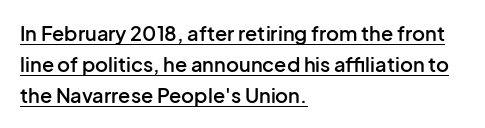
Firm but not heavy-handed strokes: this text is semibold. The string is rendered with underlining switched on. The paragraph shown leans on its left margin. Successive baselines arrive at the customary interval.
